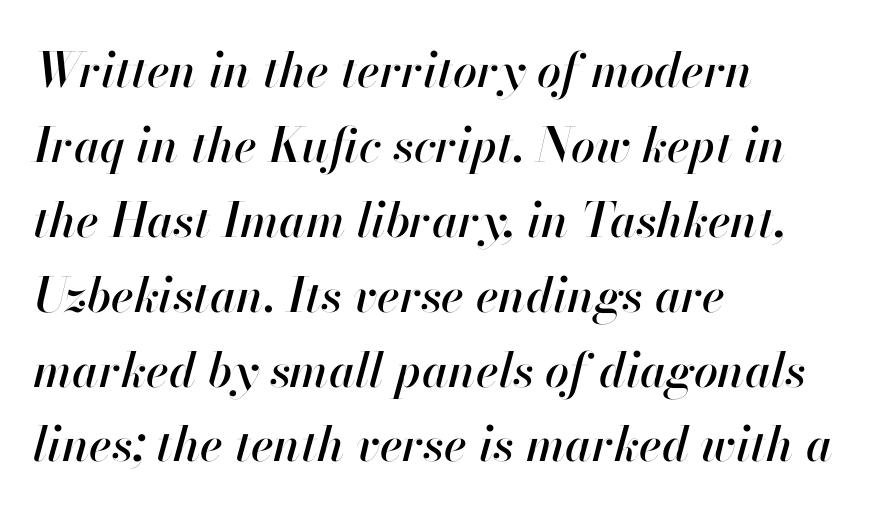
Interline gaps are of average width in this sample. The letters advance in unequal steps, a hallmark of proportional type. Nobody touched the tracking dial on this one. Slant detected: the letters are inclined.
